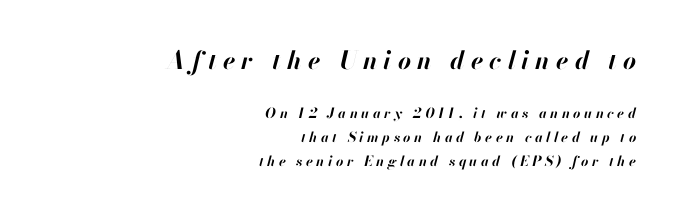
Plain, unruled lines of type. Layout note: lines flush right. Short note: letters widely spaced. The leading is moderate, giving the passage an even texture. The letters are bold, with thick, heavy strokes. You get the large type first, then a drop to smaller type.
